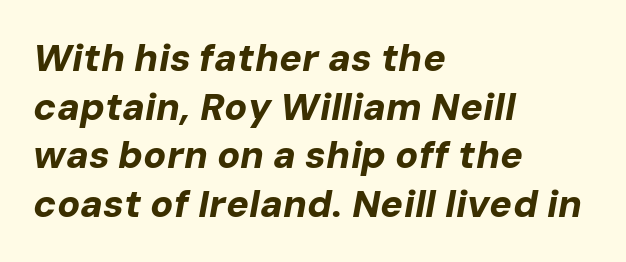
The image shows 38 px bold type, italic (leaning right); set left-aligned, normal line spacing (1.28x), normal letter spacing, not underlined; low stroke contrast and a medium x-height.
